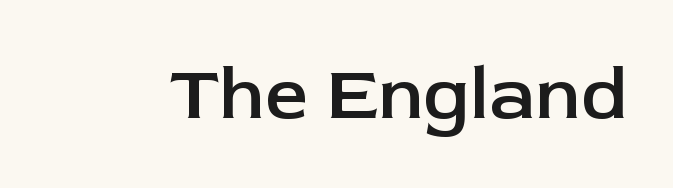
{"serif": "no", "italic": "no", "bold": "semi", "weight": "semibold", "width": "normal", "stroke_contrast": "low", "x_height": "medium", "monospaced": "no", "underline": "no", "letter_spacing": "normal", "letter_spacing_em": 0.0, "glyph_px": 76}
